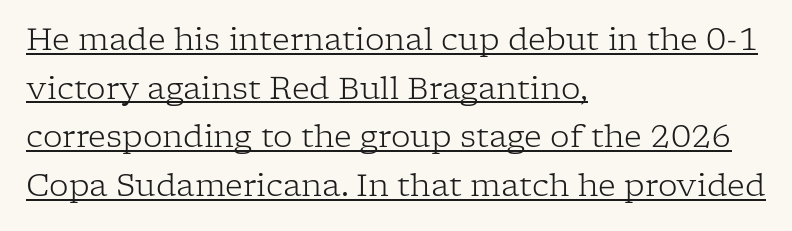
Q: Is the text bold? A: No.
Q: Is the text italic (slanted)? A: No, it is upright.
Q: Is the typeface a serif or a sans-serif typeface? A: Serif.
Q: Is the text underlined? A: Yes.
Q: How is the paragraph aligned? A: Left-aligned.
Q: Is the spacing between letters normal or unusually wide? A: Normal.
Q: Is the spacing between lines tight, normal or loose? A: Normal.
Q: Width (condensed, normal, or wide)? A: Normal.
Q: Stroke contrast? A: Low.
Q: x-height? A: Medium.
Q: Monospaced? A: No.
